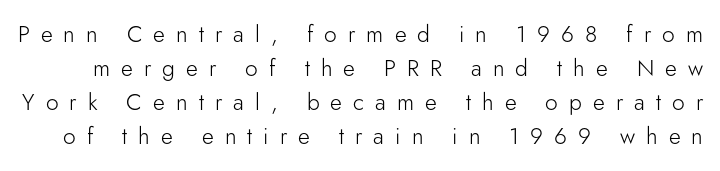
{"italic": "no", "bold": "no", "underline": "no", "line_spacing": "normal", "line_spacing_ratio": 1.48, "letter_spacing": "wide", "letter_spacing_em": 0.48, "glyph_px": 23}
